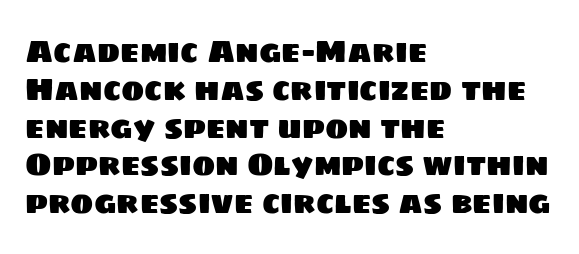
Q: Is the typeface a serif or a sans-serif typeface? A: Sans-serif.
Q: Is the text underlined? A: No.
Q: How is the paragraph aligned? A: Left-aligned.
Q: Is the spacing between letters normal or unusually wide? A: Normal.
Q: Width (condensed, normal, or wide)? A: Normal.
Q: Stroke contrast? A: Low.
Q: x-height? A: Large.
Q: Monospaced? A: No.
